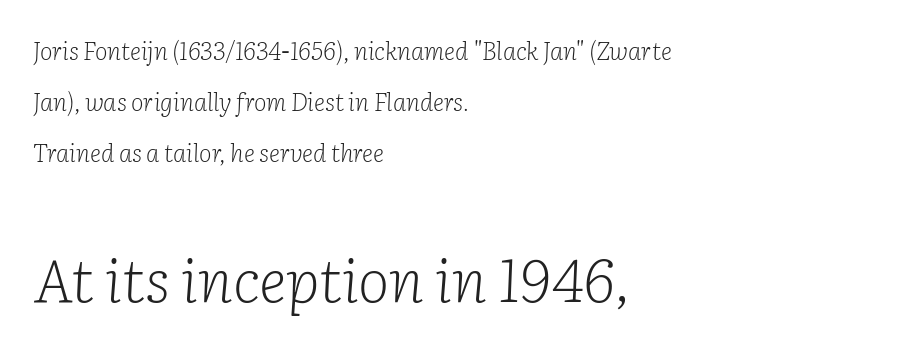
{"serif": "yes", "italic": "yes", "lean": "right", "slant_degrees": 2, "bold": "no", "weight": "light", "width": "normal", "stroke_contrast": "low", "x_height": "medium", "monospaced": "no", "underline": "no", "align": "left", "line_spacing": "loose", "line_spacing_ratio": 2.13, "letter_spacing": "normal", "letter_spacing_em": 0.0, "larger_block": "second", "size_ratio": 2.5, "glyph_px": 60}
